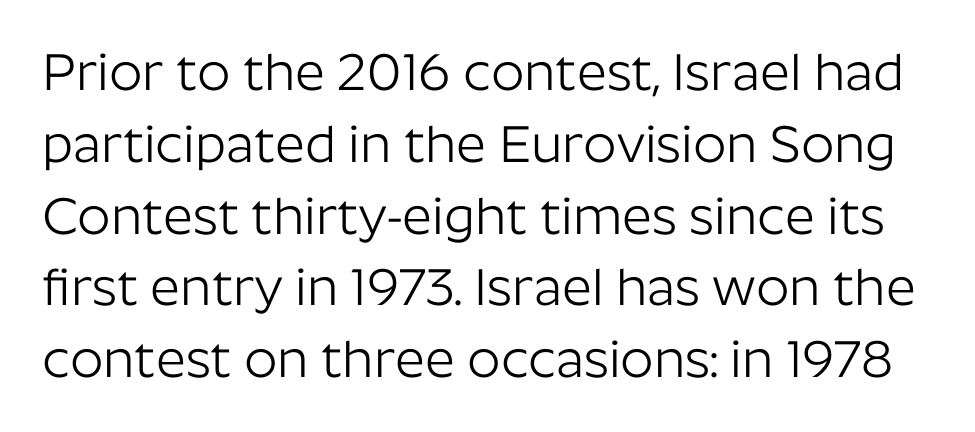
{"serif": "no", "italic": "no", "bold": "no", "weight": "light", "width": "normal", "stroke_contrast": "low", "x_height": "medium", "monospaced": "no", "underline": "no", "line_spacing": "normal", "line_spacing_ratio": 1.38, "letter_spacing": "normal", "letter_spacing_em": 0.0, "glyph_px": 52}
